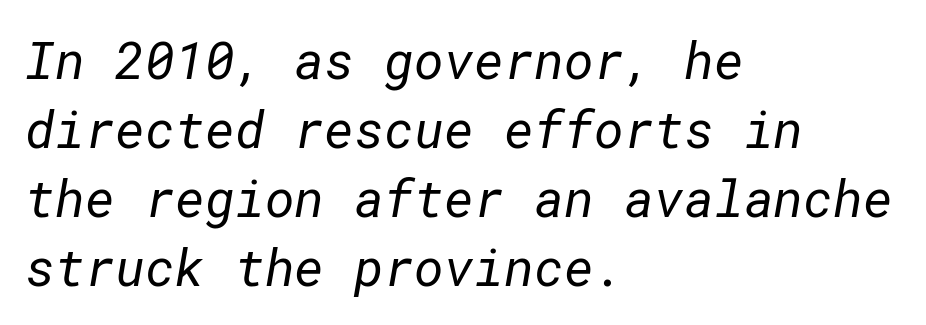
{"serif": "no", "bold": "no", "weight": "regular", "width": "normal", "stroke_contrast": "low", "x_height": "medium", "underline": "no", "align": "left", "line_spacing": "normal", "line_spacing_ratio": 1.35, "letter_spacing": "normal", "letter_spacing_em": 0.0, "glyph_px": 51}
